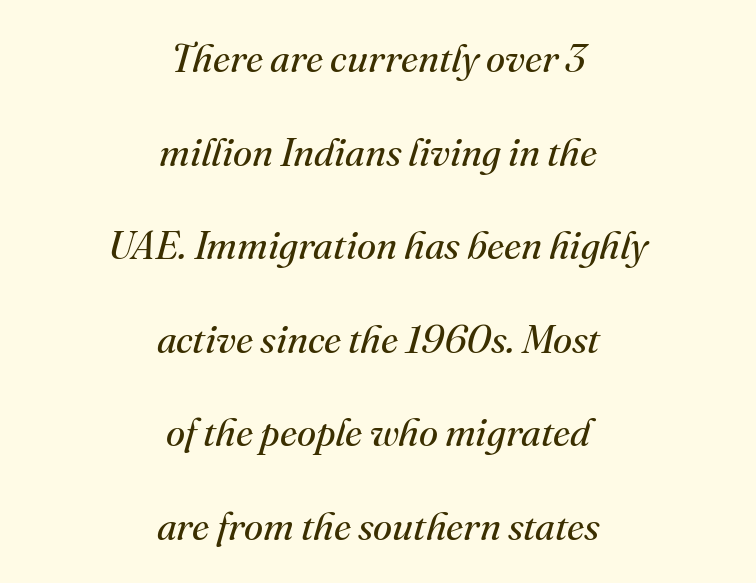
{"serif": "yes", "italic": "yes", "lean": "right", "slant_degrees": 16, "bold": "no", "weight": "regular", "width": "normal", "stroke_contrast": "medium", "x_height": "small", "monospaced": "no", "underline": "no", "align": "center", "line_spacing": "loose", "line_spacing_ratio": 2.4, "letter_spacing": "normal", "letter_spacing_em": 0.0, "glyph_px": 39}
